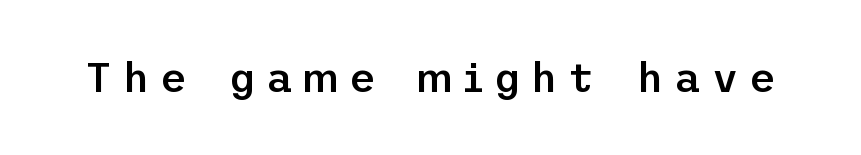
Substantial extra tracking has been applied to these lines. Only glyphs here, with clear space below each row. What weight is shown? A semibold, between regular and bold. These lines are composed in type without serifs. The letters stand straight up with perfectly vertical stems.
